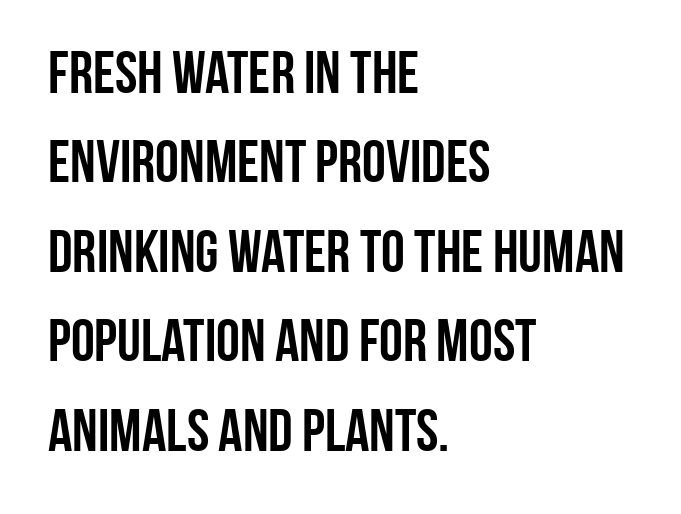
{"serif": "no", "italic": "no", "bold": "yes", "weight": "semibold", "width": "condensed", "stroke_contrast": "low", "x_height": "large", "monospaced": "no", "underline": "no", "align": "left", "line_spacing": "normal", "line_spacing_ratio": 1.49, "letter_spacing": "normal", "letter_spacing_em": 0.0, "glyph_px": 60}
